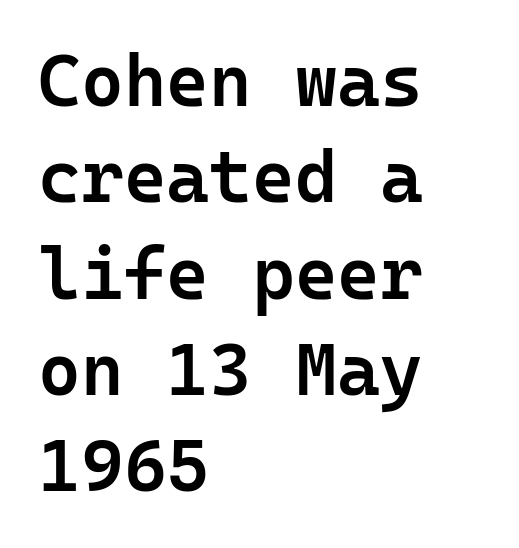
Q: Is the text bold? A: Semi-bold.
Q: Is the text italic (slanted)? A: No, it is upright.
Q: Is the typeface a serif or a sans-serif typeface? A: Sans-serif.
Q: Is the text underlined? A: No.
Q: How is the paragraph aligned? A: Left-aligned.
Q: Is the spacing between letters normal or unusually wide? A: Normal.
Q: Is the spacing between lines tight, normal or loose? A: Normal.
Q: Width (condensed, normal, or wide)? A: Normal.
Q: Stroke contrast? A: Low.
Q: x-height? A: Medium.
Q: Monospaced? A: Yes.
